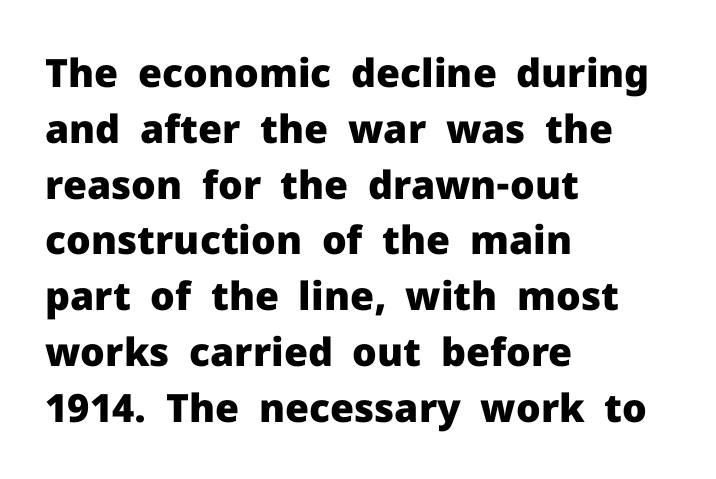
Q: Is the text bold? A: Yes.
Q: Is the text italic (slanted)? A: No, it is upright.
Q: Is the typeface a serif or a sans-serif typeface? A: Sans-serif.
Q: Is the text underlined? A: No.
Q: How is the paragraph aligned? A: Left-aligned.
Q: Is the spacing between letters normal or unusually wide? A: Normal.
Q: Is the spacing between lines tight, normal or loose? A: Normal.
Q: Width (condensed, normal, or wide)? A: Normal.
Q: Stroke contrast? A: Low.
Q: x-height? A: Medium.
Q: Monospaced? A: No.
